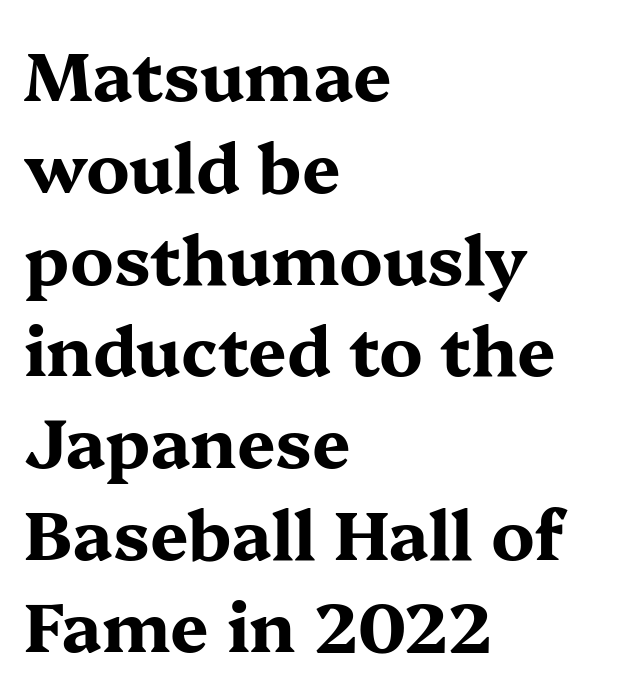
{"serif": "yes", "italic": "no", "bold": "yes", "weight": "bold", "width": "wide", "stroke_contrast": "medium", "x_height": "medium", "monospaced": "no", "underline": "no", "align": "left", "line_spacing": "normal", "line_spacing_ratio": 1.35, "letter_spacing": "normal", "letter_spacing_em": 0.0, "glyph_px": 68}
